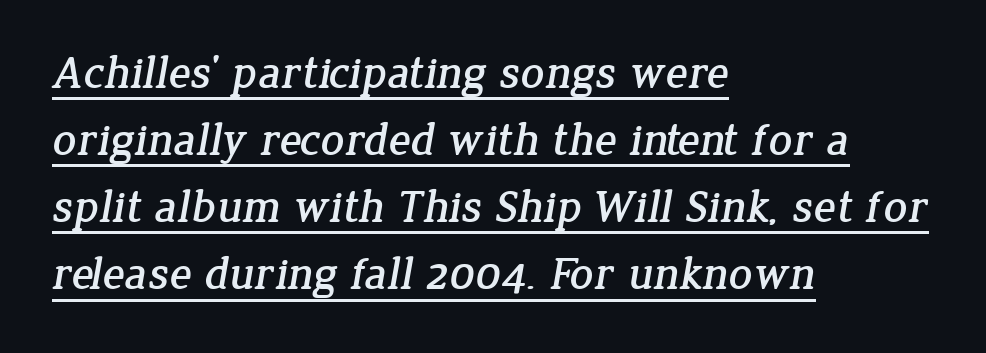
{"serif": "yes", "width": "normal", "stroke_contrast": "low", "x_height": "medium", "monospaced": "no", "underline": "yes", "align": "left", "line_spacing": "normal", "line_spacing_ratio": 1.46, "letter_spacing": "normal", "letter_spacing_em": 0.0, "glyph_px": 46}
